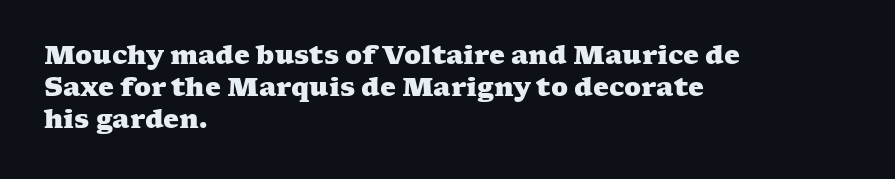
The image shows 25 px bold type; set left-aligned, normal line spacing (1.29x), normal letter spacing, not underlined.
